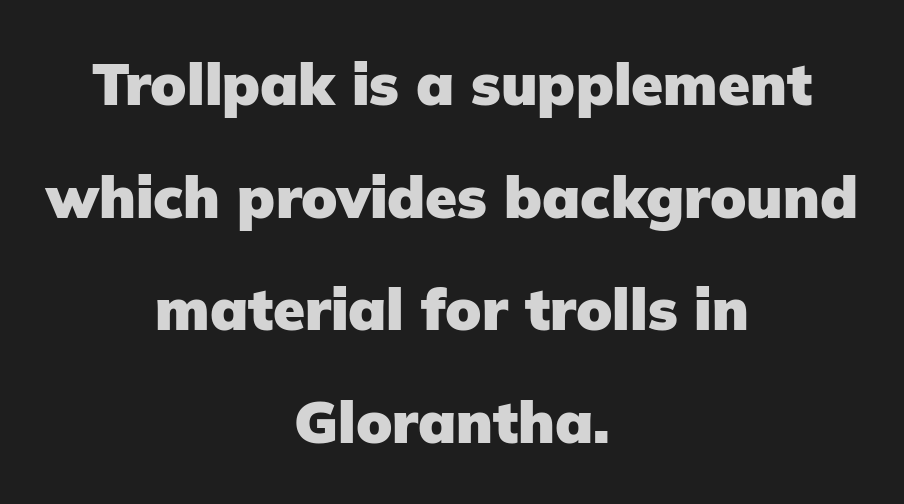
Nobody touched the tracking dial on this one. This rendering uses center alignment, leaving both contours irregular but symmetric. Do the characters align in a grid? No, the font is proportional. Heavy, bold letterforms. Words float on clear page, feet unadorned. What kind of face is this? One without serifs — a sans.
